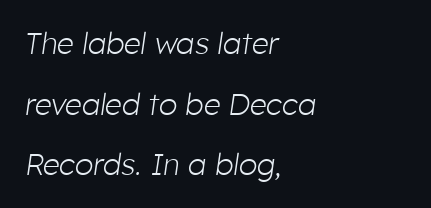
The image shows 30 px light type, italic (leaning right); set left-aligned, loose line spacing (2.02x), normal letter spacing, not underlined; low stroke contrast and a medium x-height.
